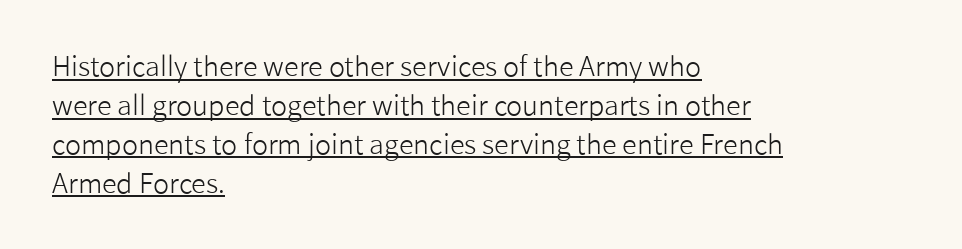
{"italic": "no", "bold": "no", "underline": "yes", "align": "left", "line_spacing": "normal", "line_spacing_ratio": 1.44, "letter_spacing": "normal", "letter_spacing_em": 0.0, "glyph_px": 27}
